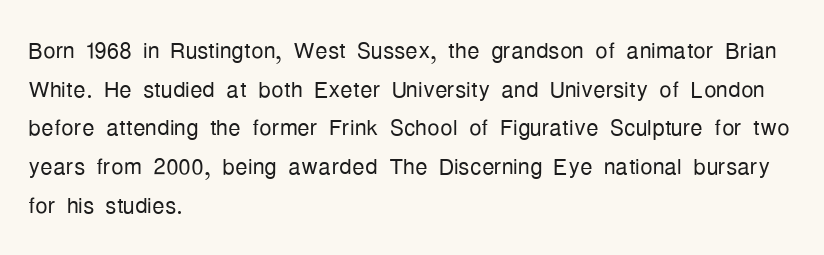
{"serif": "no", "italic": "no", "bold": "no", "weight": "light", "width": "condensed", "stroke_contrast": "low", "x_height": "medium", "monospaced": "no", "underline": "no", "align": "left", "line_spacing": "normal", "line_spacing_ratio": 1.25, "letter_spacing": "normal", "letter_spacing_em": 0.0, "glyph_px": 31}
